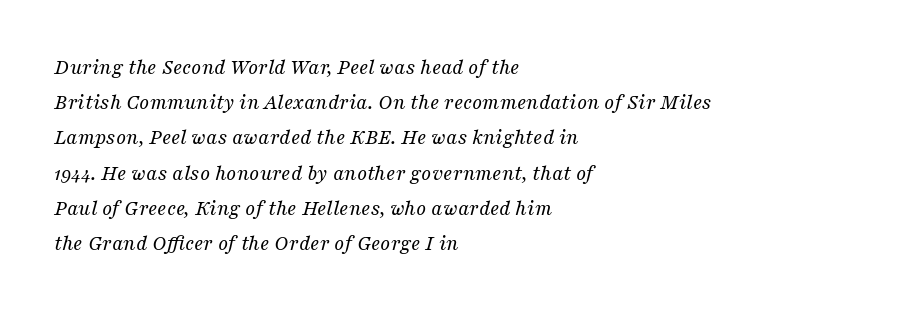
Q: Is the text bold? A: No.
Q: Is the text italic (slanted)? A: Yes, it leans right by about 16 degrees.
Q: Is the text underlined? A: No.
Q: How is the paragraph aligned? A: Left-aligned.
Q: Is the spacing between letters normal or unusually wide? A: Normal.
Q: Is the spacing between lines tight, normal or loose? A: Normal.
